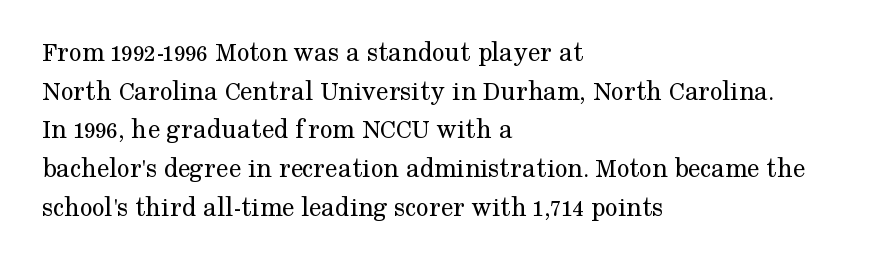
{"serif": "yes", "italic": "no", "bold": "no", "weight": "regular", "width": "normal", "stroke_contrast": "medium", "x_height": "medium", "monospaced": "no", "underline": "no", "align": "left", "line_spacing": "normal", "line_spacing_ratio": 1.38, "letter_spacing": "normal", "letter_spacing_em": 0.0, "glyph_px": 28}
